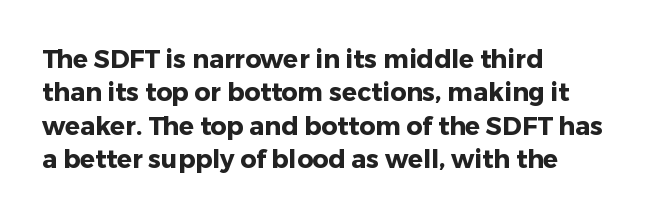
Q: Is the text bold? A: Yes.
Q: Is the text italic (slanted)? A: No, it is upright.
Q: Is the text underlined? A: No.
Q: How is the paragraph aligned? A: Left-aligned.
Q: Is the spacing between letters normal or unusually wide? A: Normal.
Q: Is the spacing between lines tight, normal or loose? A: Normal.
